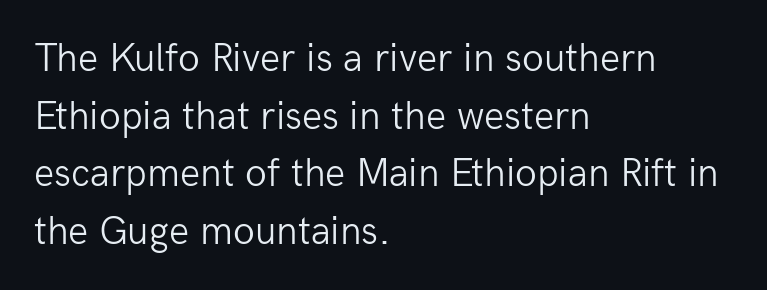
The image shows 40 px light sans-serif type, upright; set left-aligned, normal line spacing (1.44x), normal letter spacing, not underlined; low stroke contrast and a medium x-height.
